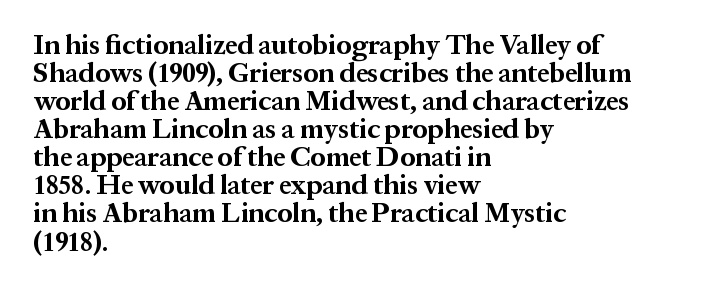
{"italic": "no", "bold": "yes", "underline": "no", "align": "left", "line_spacing": "tight", "line_spacing_ratio": 1.04, "letter_spacing": "normal", "letter_spacing_em": 0.0, "glyph_px": 27}
